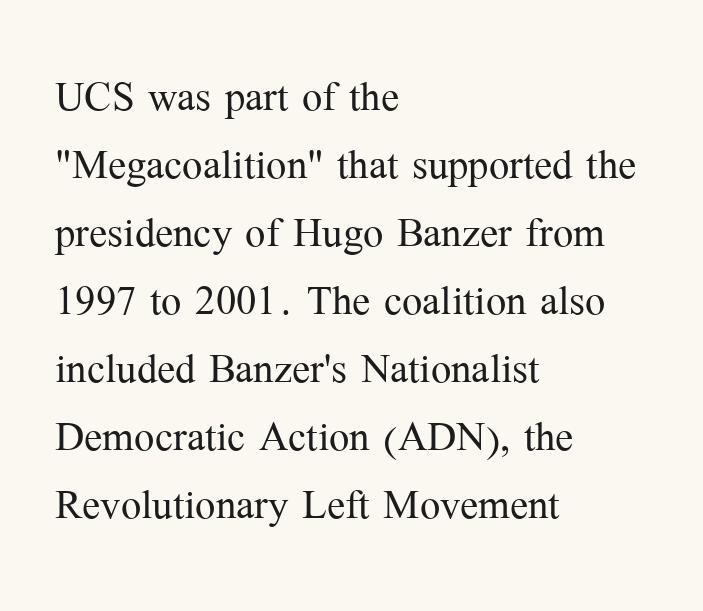
Q: Is the text bold? A: No.
Q: Is the text italic (slanted)? A: No, it is upright.
Q: Is the typeface a serif or a sans-serif typeface? A: Serif.
Q: Is the text underlined? A: No.
Q: How is the paragraph aligned? A: Left-aligned.
Q: Is the spacing between letters normal or unusually wide? A: Normal.
Q: Is the spacing between lines tight, normal or loose? A: Normal.
Q: Width (condensed, normal, or wide)? A: Normal.
Q: Stroke contrast? A: Medium.
Q: x-height? A: Medium.
Q: Monospaced? A: No.
